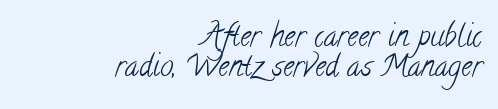
{"serif": "yes", "bold": "no", "weight": "light", "width": "condensed", "stroke_contrast": "low", "x_height": "small", "monospaced": "no", "underline": "no", "align": "right", "line_spacing": "tight", "line_spacing_ratio": 1.0, "letter_spacing": "normal", "letter_spacing_em": 0.0, "glyph_px": 30}
